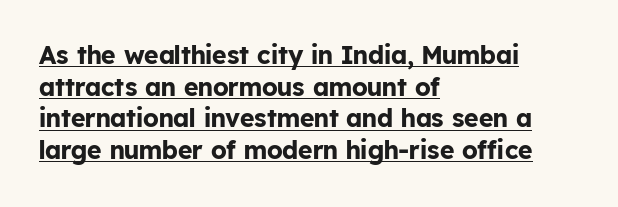
{"italic": "no", "bold": "yes", "underline": "yes", "align": "left", "line_spacing": "normal", "line_spacing_ratio": 1.27, "letter_spacing": "normal", "letter_spacing_em": 0.0, "glyph_px": 25}
